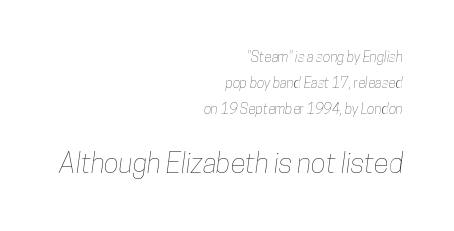
Underline: absent. Each word holds together tightly as a unit, with standard inter-letter gaps. Notice how the passage keeps a crisp vertical edge on the right only. Is this a fixed-width face? No — the glyphs have proportional, varying widths. Which of the two is more prominent by size? The second, at the bottom.
